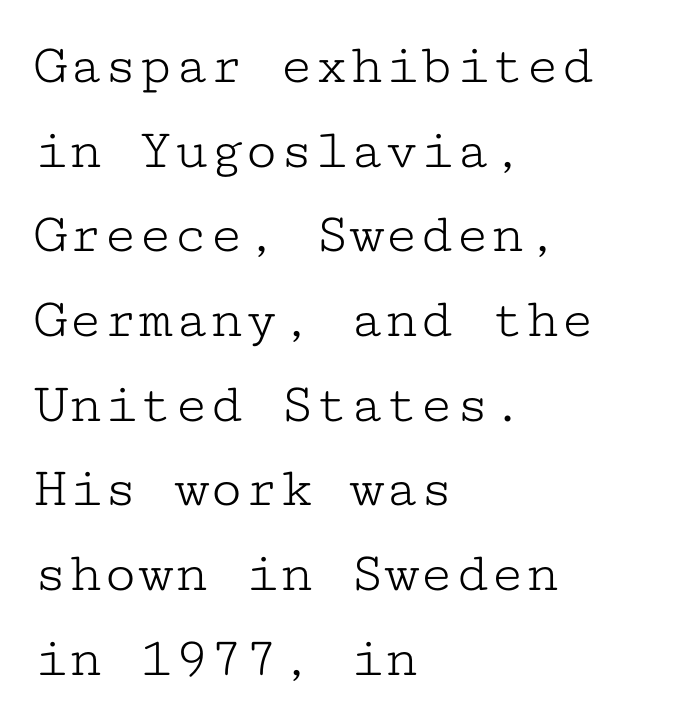
{"serif": "yes", "italic": "no", "bold": "no", "weight": "light", "width": "wide", "stroke_contrast": "low", "x_height": "medium", "monospaced": "yes", "underline": "no", "align": "left", "line_spacing": "normal", "line_spacing_ratio": 1.46, "letter_spacing": "normal", "letter_spacing_em": 0.0, "glyph_px": 58}
